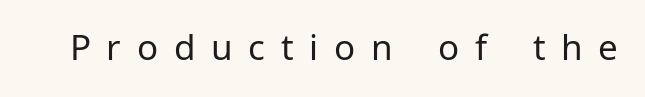
Q: Is the text bold? A: No.
Q: Is the text italic (slanted)? A: No, it is upright.
Q: Is the typeface a serif or a sans-serif typeface? A: Sans-serif.
Q: Is the text underlined? A: No.
Q: Is the spacing between letters normal or unusually wide? A: Unusually wide.
Q: Width (condensed, normal, or wide)? A: Normal.
Q: Stroke contrast? A: Low.
Q: x-height? A: Medium.
Q: Monospaced? A: No.
